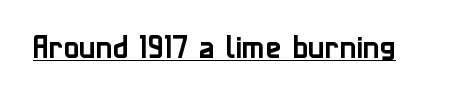
The image shows 26 px text type, upright; set normal letter spacing, underlined.
